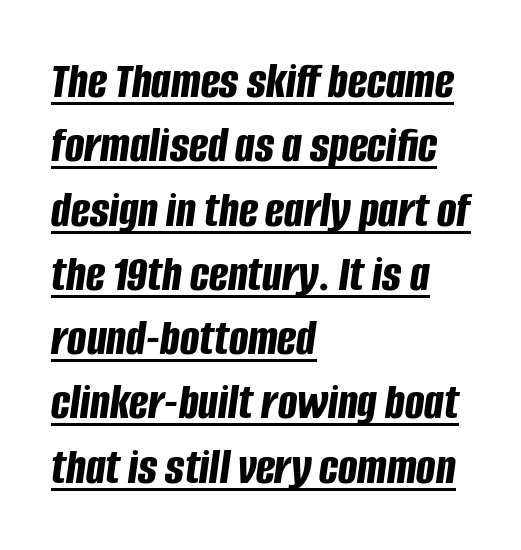
Q: Is the text bold? A: Yes.
Q: Is the text italic (slanted)? A: Yes, it leans right by about 8 degrees.
Q: Is the text underlined? A: Yes.
Q: How is the paragraph aligned? A: Left-aligned.
Q: Is the spacing between letters normal or unusually wide? A: Normal.
Q: Is the spacing between lines tight, normal or loose? A: Normal.
Q: Width (condensed, normal, or wide)? A: Condensed.
Q: Stroke contrast? A: Low.
Q: x-height? A: Large.
Q: Monospaced? A: No.
